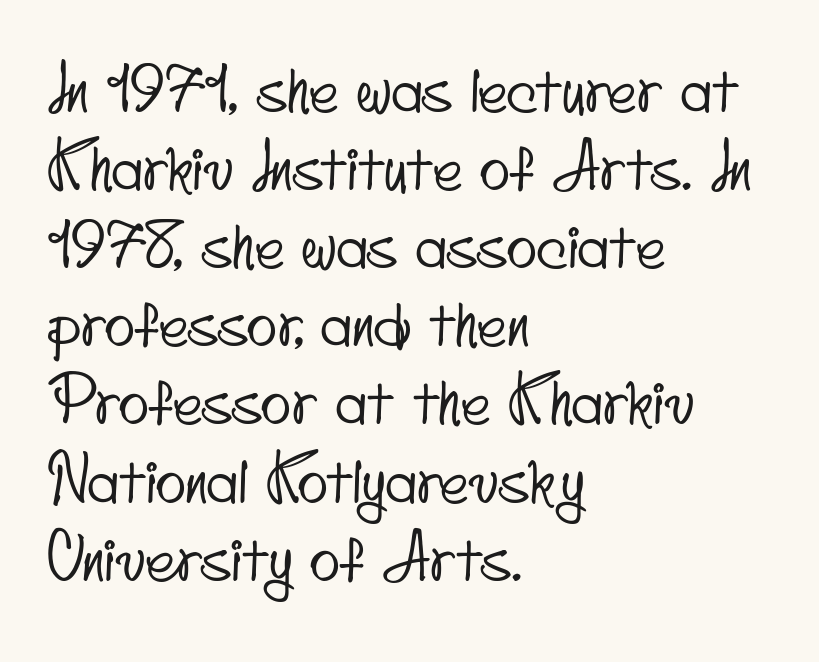
Q: Is the typeface a serif or a sans-serif typeface? A: Sans-serif.
Q: Is the text underlined? A: No.
Q: How is the paragraph aligned? A: Left-aligned.
Q: Is the spacing between letters normal or unusually wide? A: Normal.
Q: Width (condensed, normal, or wide)? A: Condensed.
Q: Stroke contrast? A: Low.
Q: x-height? A: Small.
Q: Monospaced? A: No.
